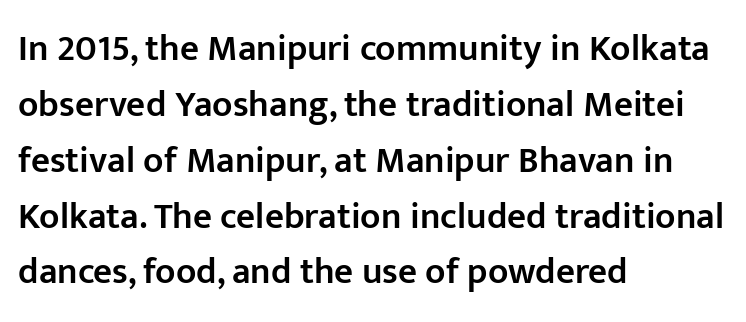
{"serif": "no", "italic": "no", "bold": "semi", "weight": "semibold", "width": "normal", "stroke_contrast": "low", "x_height": "medium", "monospaced": "no", "underline": "no", "align": "left", "line_spacing": "normal", "line_spacing_ratio": 1.51, "letter_spacing": "normal", "letter_spacing_em": 0.0, "glyph_px": 37}
